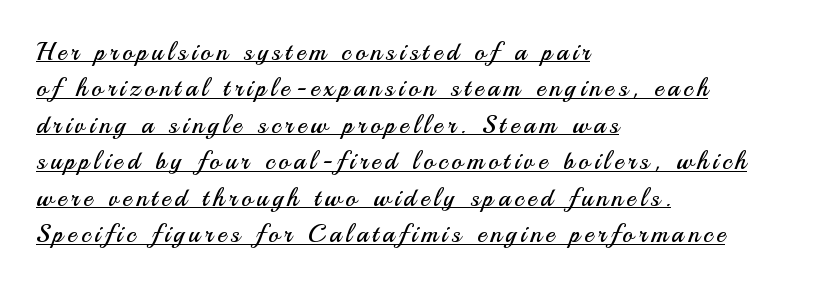
{"bold": "no", "underline": "yes", "align": "left", "line_spacing": "normal", "line_spacing_ratio": 1.46, "glyph_px": 25}
